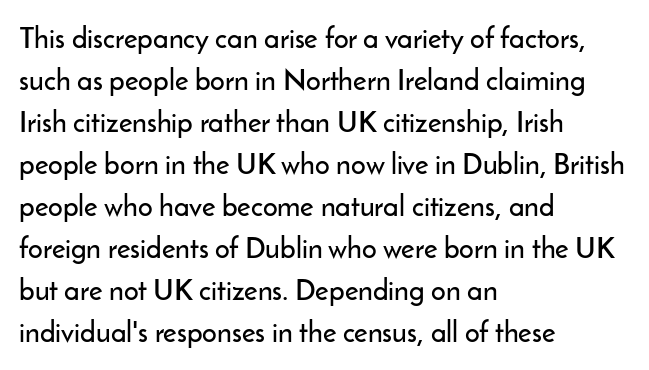
The image shows 29 px sans-serif type, upright; set left-aligned, normal line spacing (1.45x), normal letter spacing, not underlined; low stroke contrast and a small x-height.
